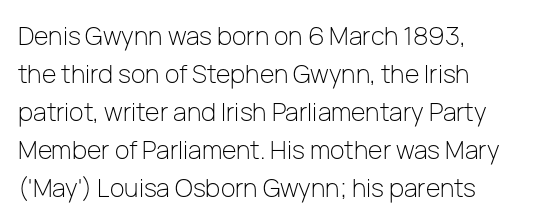
Q: Is the text bold? A: No.
Q: Is the text italic (slanted)? A: No, it is upright.
Q: Is the text underlined? A: No.
Q: How is the paragraph aligned? A: Left-aligned.
Q: Is the spacing between letters normal or unusually wide? A: Normal.
Q: Is the spacing between lines tight, normal or loose? A: Normal.
